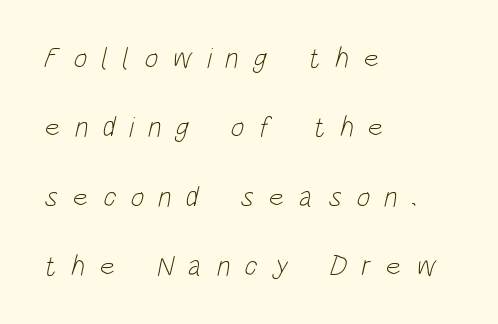
Q: Is the text bold? A: No.
Q: Is the typeface a serif or a sans-serif typeface? A: Sans-serif.
Q: Is the text underlined? A: No.
Q: How is the paragraph aligned? A: Left-aligned.
Q: Is the spacing between letters normal or unusually wide? A: Unusually wide.
Q: Is the spacing between lines tight, normal or loose? A: Loose.
Q: Width (condensed, normal, or wide)? A: Condensed.
Q: Stroke contrast? A: Low.
Q: x-height? A: Large.
Q: Monospaced? A: No.
